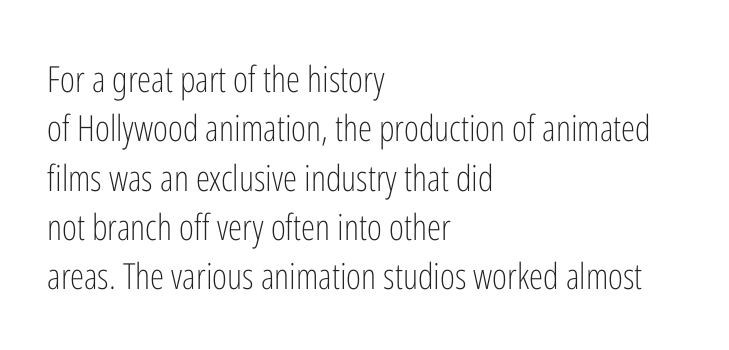
Q: Is the text bold? A: No.
Q: Is the text italic (slanted)? A: No, it is upright.
Q: Is the typeface a serif or a sans-serif typeface? A: Sans-serif.
Q: Is the text underlined? A: No.
Q: How is the paragraph aligned? A: Left-aligned.
Q: Is the spacing between letters normal or unusually wide? A: Normal.
Q: Is the spacing between lines tight, normal or loose? A: Normal.
Q: Width (condensed, normal, or wide)? A: Condensed.
Q: Stroke contrast? A: Low.
Q: x-height? A: Medium.
Q: Monospaced? A: No.
